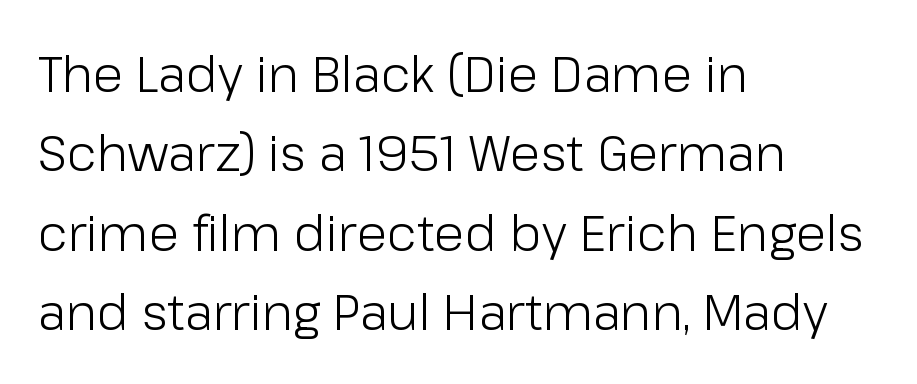
The image shows 50 px light sans-serif type, upright; set left-aligned, normal line spacing (1.59x), normal letter spacing, not underlined; low stroke contrast and a medium x-height.
